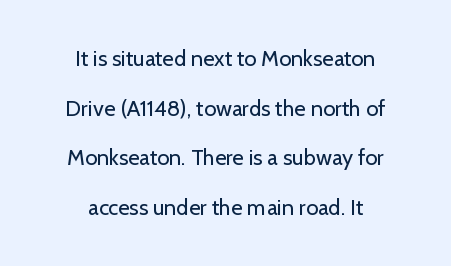
The image shows 22 px text type, upright; set centered, loose line spacing (2.26x), normal letter spacing, not underlined.
